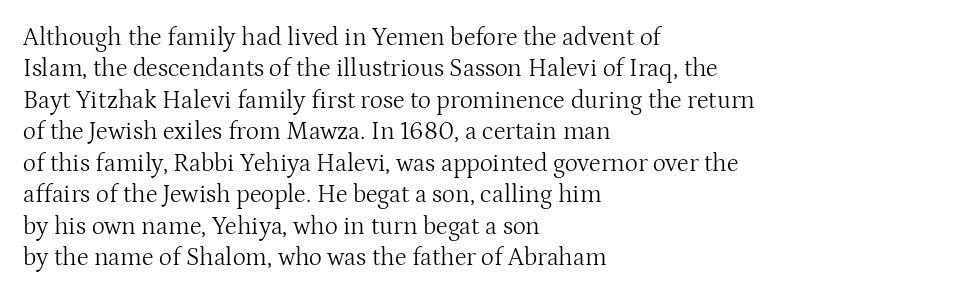
No letter is thick-stroked: the sample isn't bold. This is roman type, the default non-slanted kind. One glance says typical: line gaps are just what's usual. Plain, unruled lines of type. This sample is left-justified, so line endings fall wherever the words run out.
